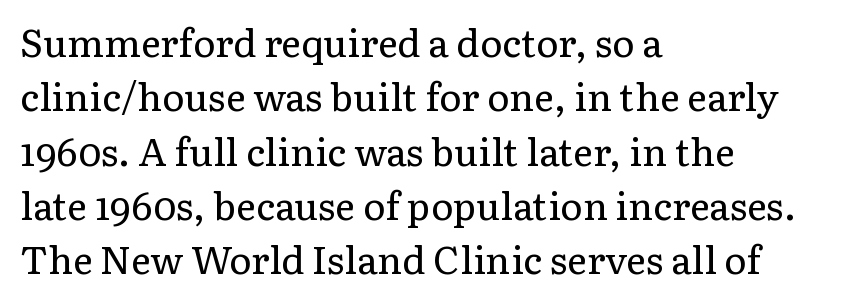
The glyphs are unaccompanied by any horizontal stroke below them. The passage shown is not bold in any degree. The line-height multiplier appears to be the usual default. This sample uses plain, unmodified letter spacing. You could not count columns in this text — the font is proportionally spaced.
